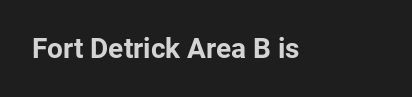
{"serif": "no", "italic": "no", "bold": "yes", "weight": "bold", "width": "normal", "stroke_contrast": "low", "x_height": "medium", "monospaced": "no", "underline": "no", "letter_spacing": "normal", "letter_spacing_em": 0.0, "glyph_px": 28}
